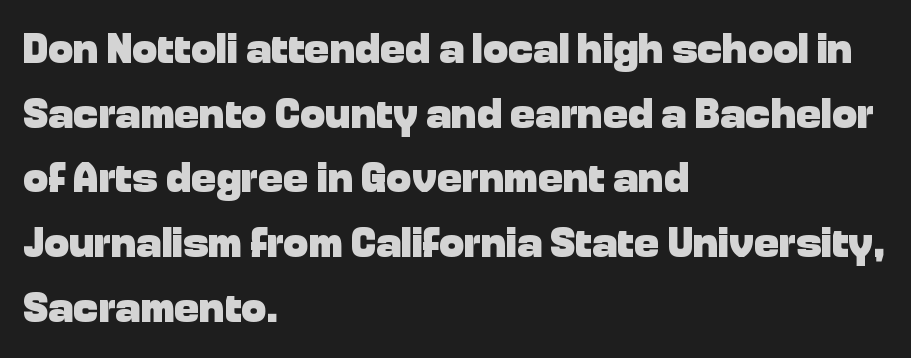
Q: Is the text bold? A: Yes.
Q: Is the text italic (slanted)? A: No, it is upright.
Q: Is the typeface a serif or a sans-serif typeface? A: Sans-serif.
Q: Is the text underlined? A: No.
Q: How is the paragraph aligned? A: Left-aligned.
Q: Is the spacing between letters normal or unusually wide? A: Normal.
Q: Is the spacing between lines tight, normal or loose? A: Normal.
Q: Width (condensed, normal, or wide)? A: Normal.
Q: Stroke contrast? A: Low.
Q: x-height? A: Medium.
Q: Monospaced? A: No.
